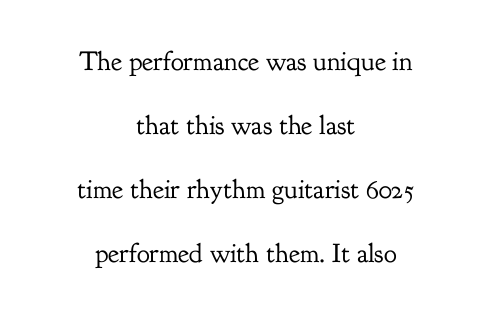
Q: Is the text bold? A: No.
Q: Is the text italic (slanted)? A: No, it is upright.
Q: Is the text underlined? A: No.
Q: How is the paragraph aligned? A: Centered.
Q: Is the spacing between letters normal or unusually wide? A: Normal.
Q: Is the spacing between lines tight, normal or loose? A: Loose.
